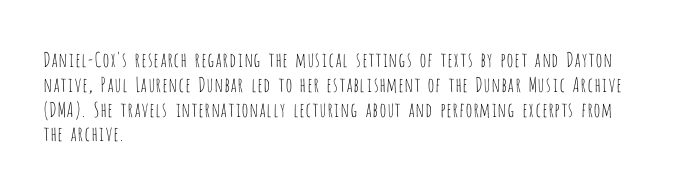
The image shows 20 px text type, upright; set left-aligned, line spacing 1.24x, normal letter spacing, not underlined.
